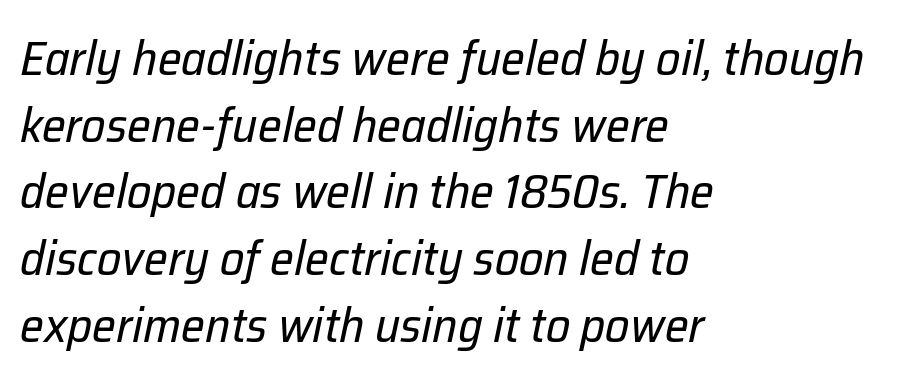
{"italic": "yes", "lean": "right", "slant_degrees": 12, "bold": "no", "weight": "regular", "width": "normal", "stroke_contrast": "low", "x_height": "medium", "monospaced": "no", "underline": "no", "align": "left", "line_spacing": "normal", "line_spacing_ratio": 1.39, "letter_spacing": "normal", "letter_spacing_em": 0.0, "glyph_px": 48}
